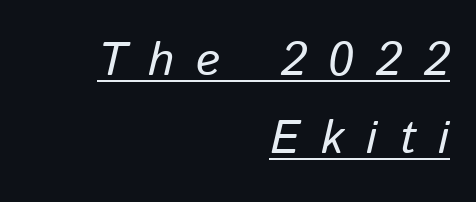
Q: Is the text italic (slanted)? A: Yes, it leans right by about 13 degrees.
Q: Is the text underlined? A: Yes.
Q: How is the paragraph aligned? A: Right-aligned.
Q: Is the spacing between letters normal or unusually wide? A: Unusually wide.
Q: Is the spacing between lines tight, normal or loose? A: Normal.
Q: Width (condensed, normal, or wide)? A: Normal.
Q: Stroke contrast? A: Low.
Q: x-height? A: Medium.
Q: Monospaced? A: No.
